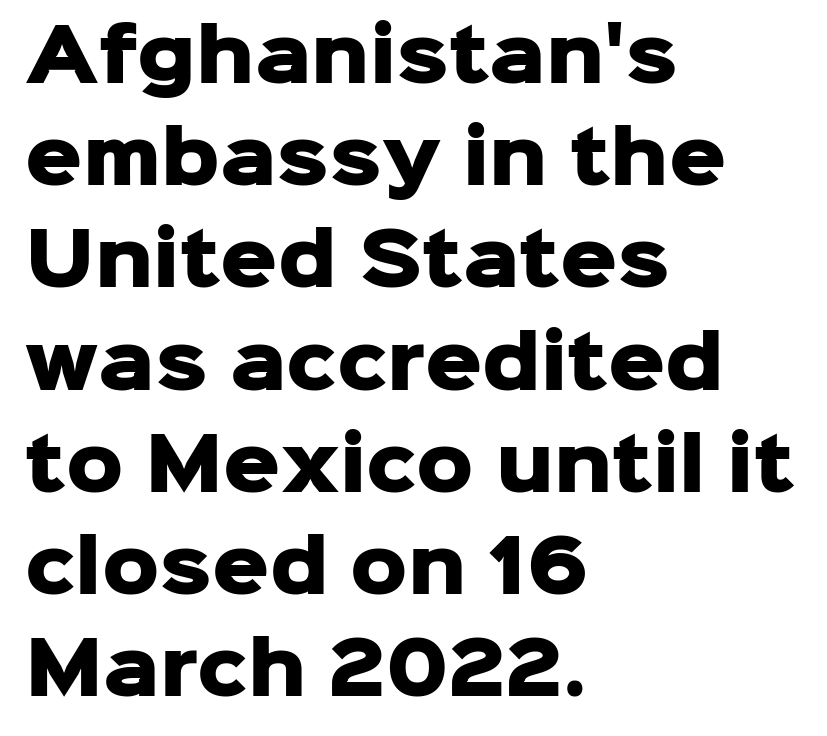
The image shows 71 px heavy sans-serif type, upright; set left-aligned, normal line spacing (1.44x), normal letter spacing, not underlined; low stroke contrast and a medium x-height.
